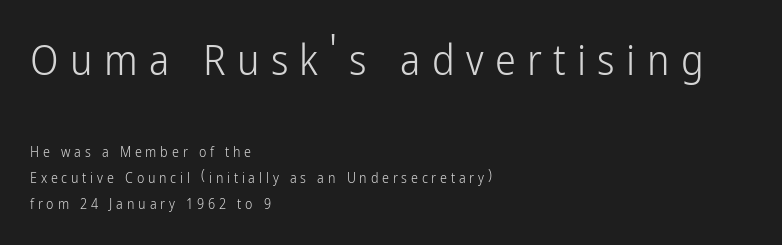
{"serif": "no", "italic": "no", "bold": "no", "weight": "light", "width": "condensed", "stroke_contrast": "low", "x_height": "medium", "monospaced": "no", "underline": "no", "align": "left", "line_spacing_ratio": 1.87, "letter_spacing": "wide", "letter_spacing_em": 0.27, "larger_block": "first", "size_ratio": 3.0, "glyph_px": 42}
